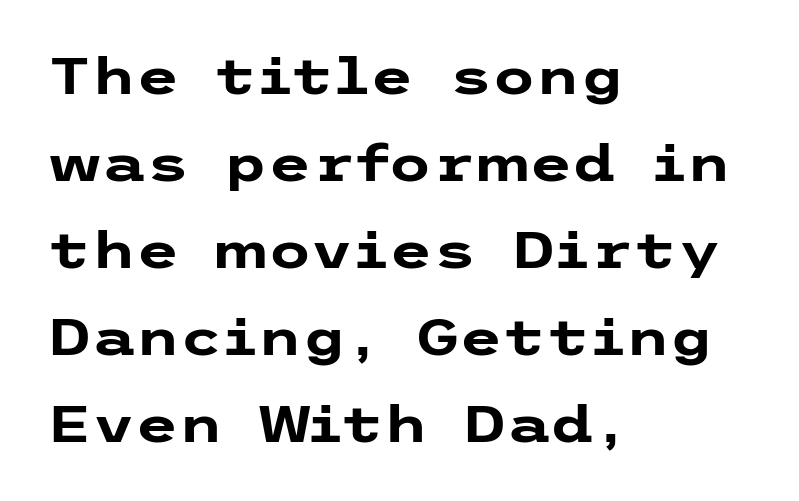
{"serif": "no", "italic": "no", "bold": "yes", "weight": "heavy", "width": "wide", "stroke_contrast": "low", "x_height": "medium", "underline": "no", "align": "left", "line_spacing_ratio": 1.74, "letter_spacing": "normal", "letter_spacing_em": 0.0, "glyph_px": 50}
